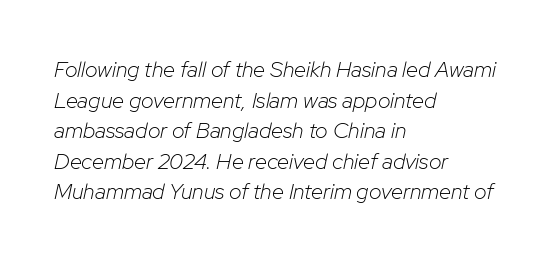
The weight tops out at a normal text grade. Looking at the ascenders, they clearly lean. These lines stack with their left ends in a neat column. Type without underlining. Compared with typical body copy, the letter spacing here is the same.
